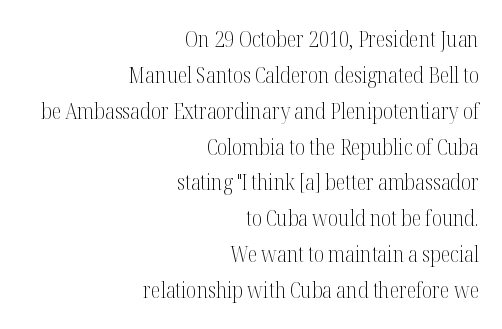
The letterforms sit shoulder to shoulder at normal distance. No word sits above an underline. Normally led — the rows are evenly, conventionally spaced. Is there any slant? The stems are plumb. Which margin do the lines hug? The right one — the left edge is uneven. Stem width sits at or under what a default text font uses.
